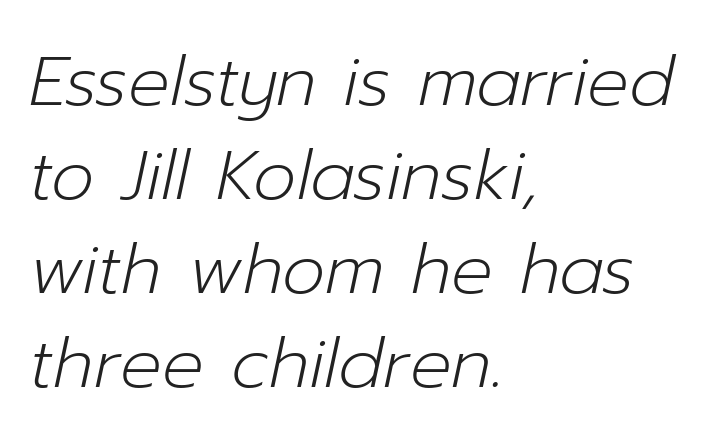
The image shows 69 px light type, italic (leaning right); set left-aligned, normal line spacing (1.36x), normal letter spacing, not underlined; low stroke contrast and a medium x-height.
